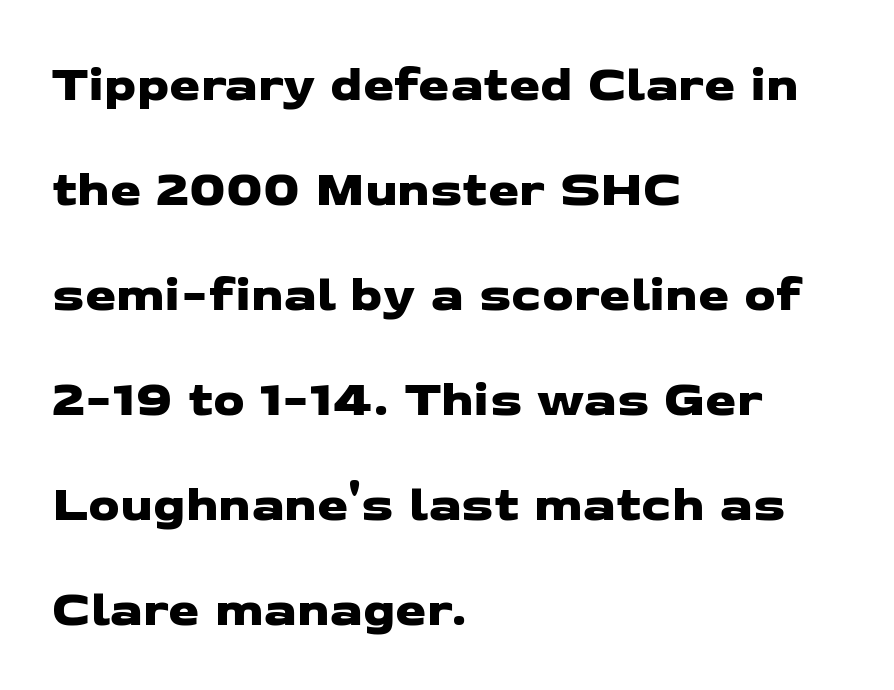
Are there feet on the stems? There aren't — it's a sans. Does the leading feel generous? Absolutely, it's lavish. Type without underlining. The compositor pushed each line to the left boundary. Is this a fixed-width face? No — the glyphs have proportional, varying widths.
